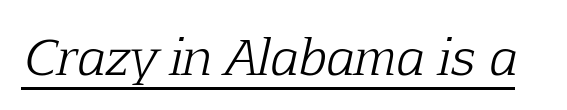
The image shows 49 px light serif type, italic (leaning right); set normal letter spacing, underlined; low stroke contrast and a medium x-height.
